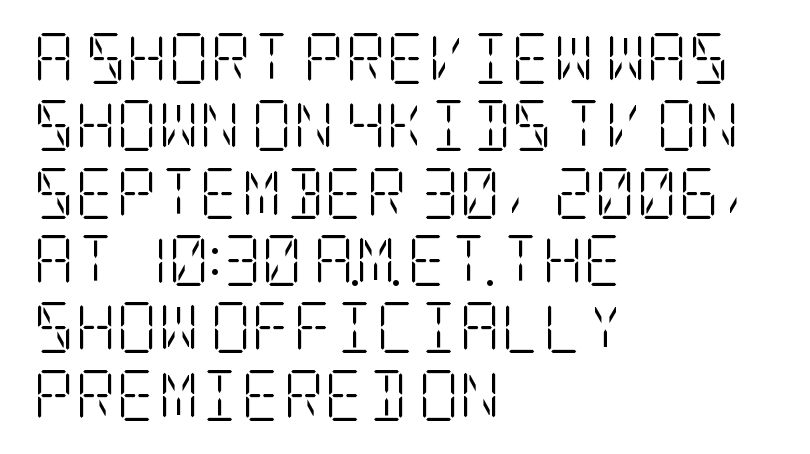
Ascenders rise straight up at ninety degrees. Inter-character spacing is left at the font's built-in metrics. Each line starts at the same left margin while the right side varies. The area under the type is left untouched. The letters look calm and open, with moderate or lighter stems. Successive baselines arrive at the customary interval.
